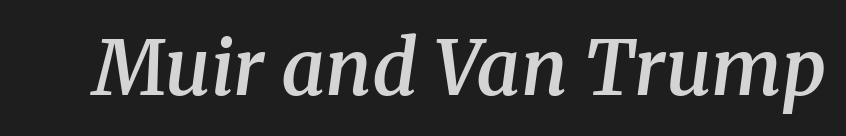
The image shows 76 px semibold serif type, italic (leaning right); set normal letter spacing, not underlined; medium stroke contrast and a medium x-height.
